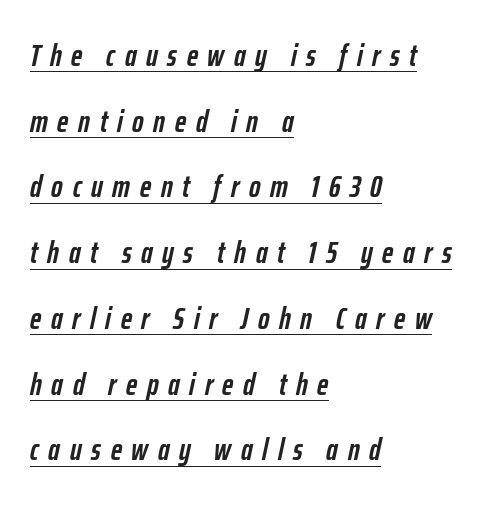
Q: Is the text bold? A: Yes.
Q: Is the text italic (slanted)? A: Yes, it leans right by about 12 degrees.
Q: Is the text underlined? A: Yes.
Q: How is the paragraph aligned? A: Left-aligned.
Q: Is the spacing between letters normal or unusually wide? A: Unusually wide.
Q: Is the spacing between lines tight, normal or loose? A: Loose.
Q: Width (condensed, normal, or wide)? A: Condensed.
Q: Stroke contrast? A: Low.
Q: x-height? A: Medium.
Q: Monospaced? A: No.
